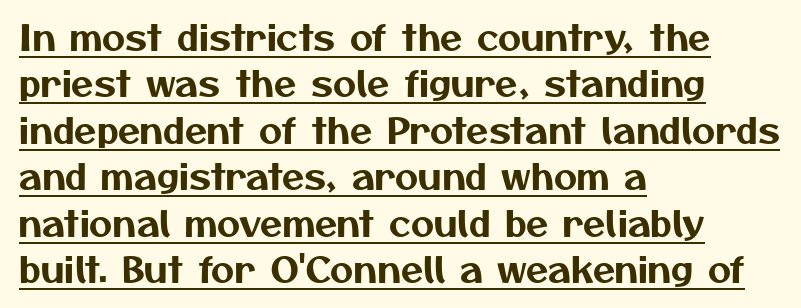
{"serif": "no", "width": "normal", "stroke_contrast": "medium", "x_height": "medium", "monospaced": "no", "underline": "yes", "align": "left", "line_spacing": "normal", "line_spacing_ratio": 1.29, "letter_spacing": "normal", "letter_spacing_em": 0.0, "glyph_px": 36}
